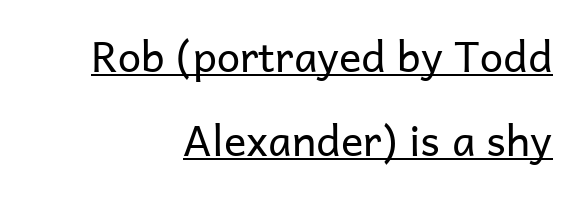
{"serif": "no", "italic": "no", "bold": "no", "weight": "regular", "width": "normal", "stroke_contrast": "low", "x_height": "medium", "monospaced": "no", "underline": "yes", "align": "right", "line_spacing": "loose", "line_spacing_ratio": 2.01, "letter_spacing": "normal", "letter_spacing_em": 0.0, "glyph_px": 42}
